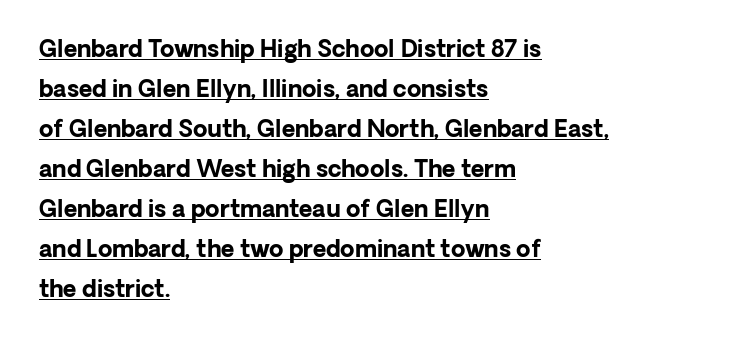
This rendering leaves character spacing at its baseline value. This is roman type, the default non-slanted kind. The sample's only ornament is a line tracing under the words. What weight is shown? A full bold with thick strokes. Teacher's note: observe the even left margin — that is flush-left alignment.
